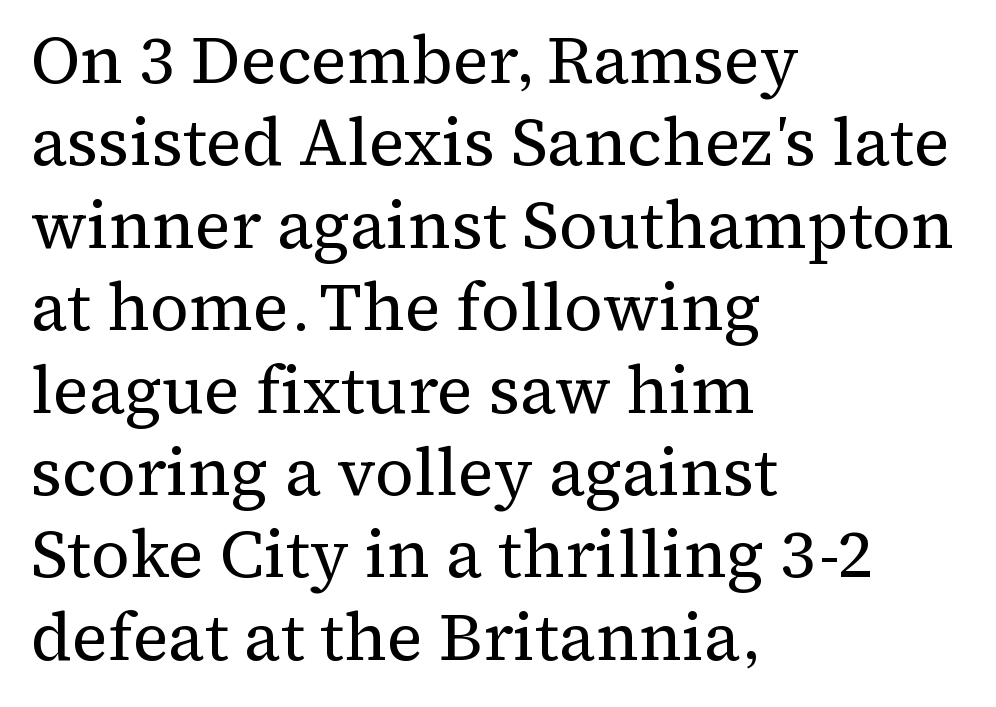
{"serif": "yes", "italic": "no", "bold": "no", "weight": "regular", "width": "normal", "stroke_contrast": "medium", "x_height": "medium", "monospaced": "no", "underline": "no", "align": "left", "line_spacing_ratio": 1.23, "letter_spacing": "normal", "letter_spacing_em": 0.0, "glyph_px": 67}
